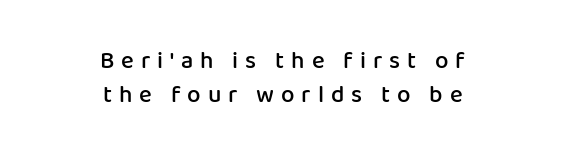
The image shows 24 px text type, upright; set centered, normal line spacing (1.42x), unusually wide letter spacing (+0.29 em), not underlined.
